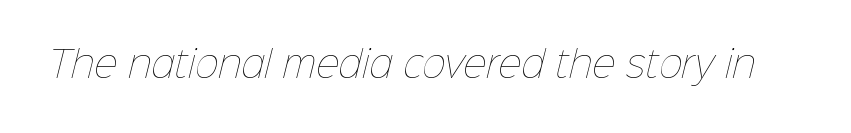
Q: Is the text bold? A: No.
Q: Is the text underlined? A: No.
Q: Is the spacing between letters normal or unusually wide? A: Normal.
Q: Width (condensed, normal, or wide)? A: Normal.
Q: Stroke contrast? A: Low.
Q: x-height? A: Medium.
Q: Monospaced? A: No.
